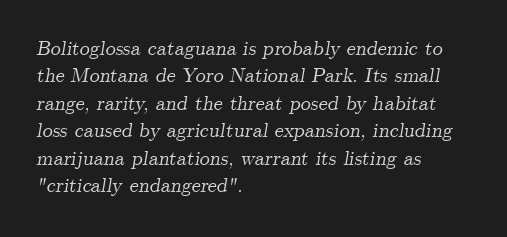
The image shows 20 px text type, italic (leaning right); set left-aligned, normal line spacing (1.37x), normal letter spacing, not underlined.
